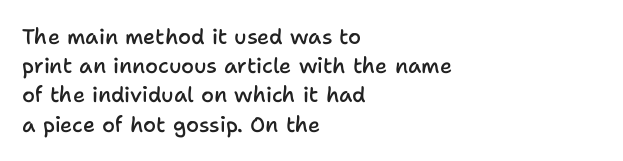
Q: Is the text bold? A: Semi-bold.
Q: Is the text italic (slanted)? A: No, it is upright.
Q: Is the text underlined? A: No.
Q: How is the paragraph aligned? A: Left-aligned.
Q: Is the spacing between letters normal or unusually wide? A: Normal.
Q: Is the spacing between lines tight, normal or loose? A: Normal.
